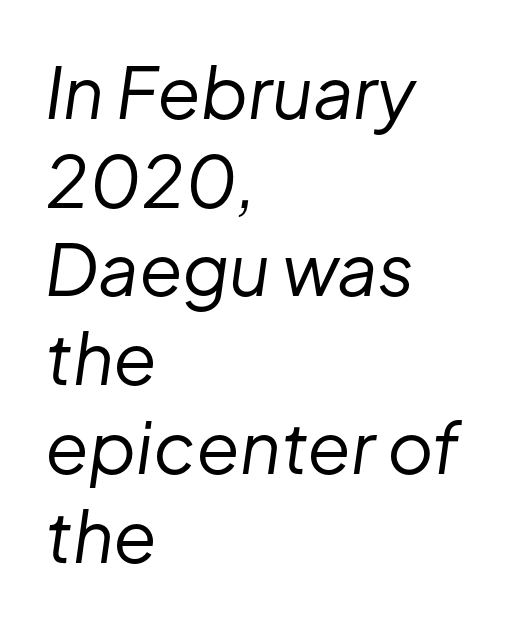
The image shows 71 px regular-weight type, italic (leaning right); set left-aligned, normal line spacing (1.25x), normal letter spacing, not underlined; low stroke contrast and a medium x-height.
